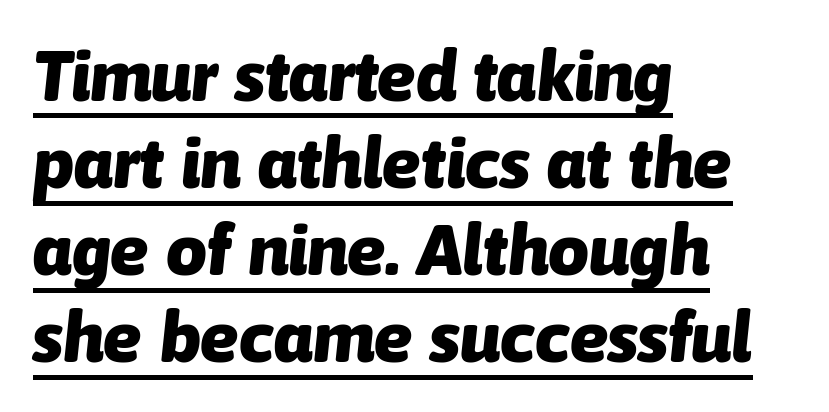
Q: Is the text bold? A: Yes.
Q: Is the text italic (slanted)? A: Yes, it leans right by about 6 degrees.
Q: Is the text underlined? A: Yes.
Q: How is the paragraph aligned? A: Left-aligned.
Q: Is the spacing between letters normal or unusually wide? A: Normal.
Q: Width (condensed, normal, or wide)? A: Normal.
Q: Stroke contrast? A: Low.
Q: x-height? A: Medium.
Q: Monospaced? A: No.
